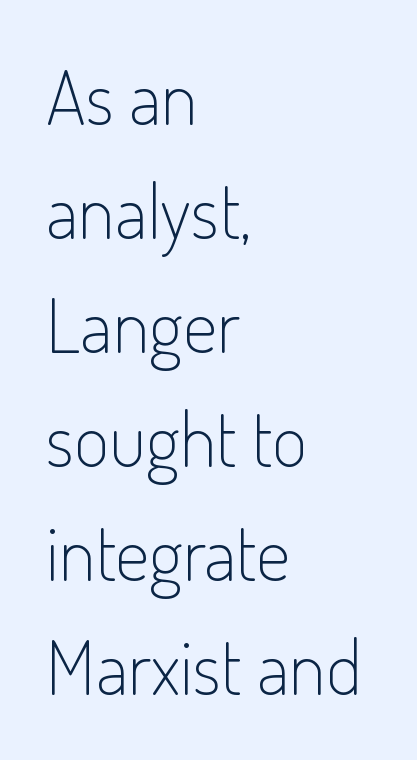
Q: Is the text bold? A: No.
Q: Is the text italic (slanted)? A: No, it is upright.
Q: Is the typeface a serif or a sans-serif typeface? A: Sans-serif.
Q: Is the text underlined? A: No.
Q: How is the paragraph aligned? A: Left-aligned.
Q: Is the spacing between letters normal or unusually wide? A: Normal.
Q: Is the spacing between lines tight, normal or loose? A: Normal.
Q: Width (condensed, normal, or wide)? A: Condensed.
Q: Stroke contrast? A: Low.
Q: x-height? A: Small.
Q: Monospaced? A: No.
